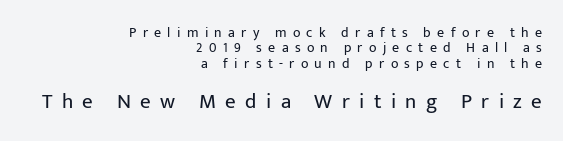
{"italic": "no", "bold": "no", "underline": "no", "align": "right", "line_spacing": "tight", "line_spacing_ratio": 1.09, "letter_spacing": "wide", "letter_spacing_em": 0.45, "larger_block": "second", "size_ratio": 1.5, "glyph_px": 21}
